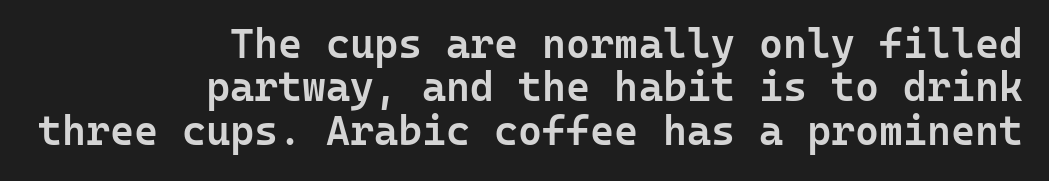
{"serif": "no", "italic": "no", "bold": "semi", "weight": "semibold", "width": "normal", "stroke_contrast": "low", "x_height": "medium", "monospaced": "yes", "underline": "no", "align": "right", "line_spacing": "tight", "line_spacing_ratio": 1.06, "letter_spacing": "normal", "letter_spacing_em": 0.0, "glyph_px": 41}
